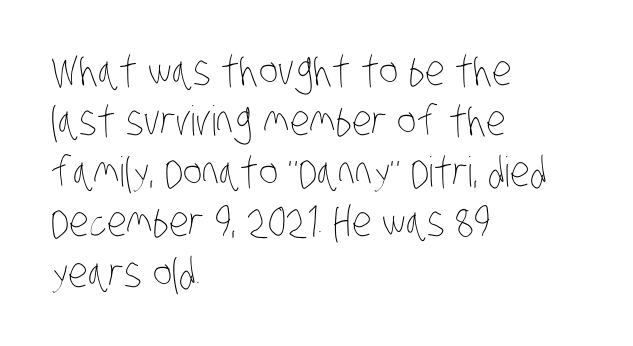
The image shows 41 px thin, condensed type; set left-aligned, line spacing 1.23x, normal letter spacing, not underlined; low stroke contrast and a large x-height.
